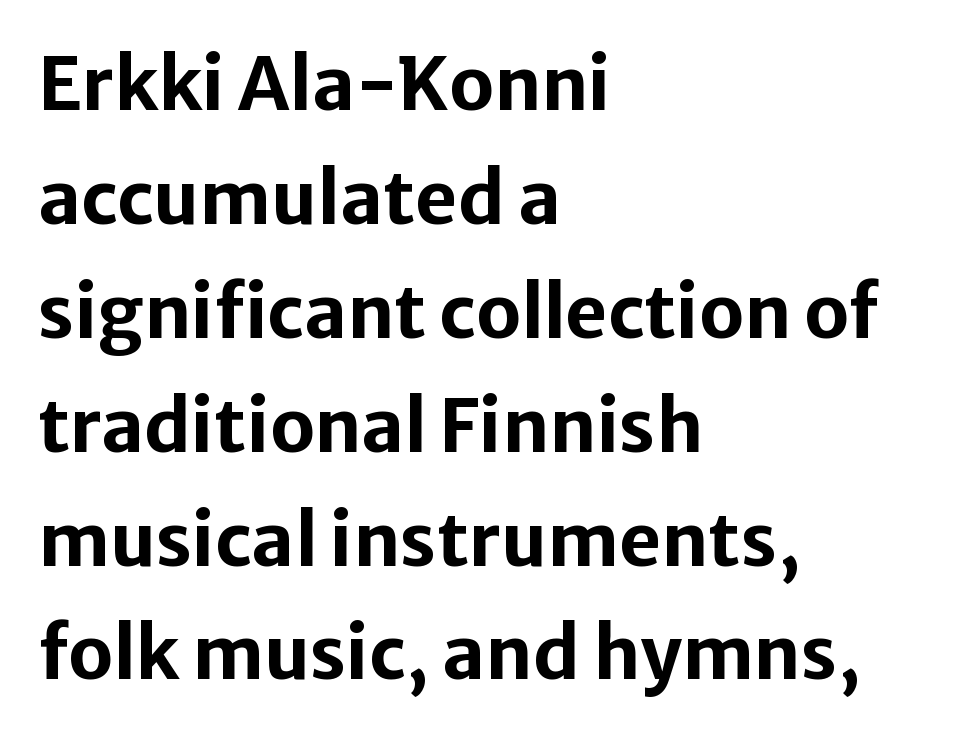
{"serif": "no", "italic": "no", "bold": "yes", "weight": "bold", "width": "normal", "stroke_contrast": "low", "x_height": "medium", "monospaced": "no", "underline": "no", "align": "left", "line_spacing": "normal", "line_spacing_ratio": 1.56, "letter_spacing": "normal", "letter_spacing_em": 0.0, "glyph_px": 73}
